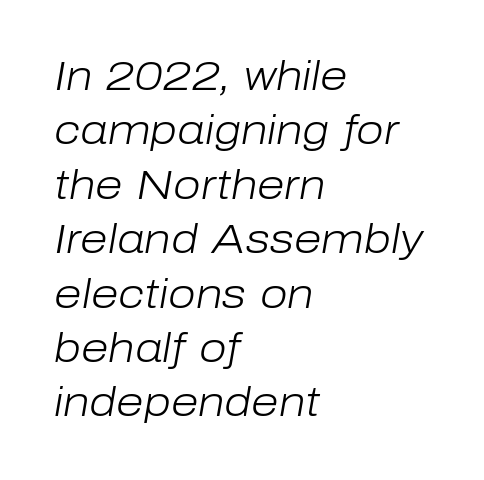
Q: Is the text bold? A: No.
Q: Is the text italic (slanted)? A: Yes, it leans right by about 10 degrees.
Q: Is the text underlined? A: No.
Q: How is the paragraph aligned? A: Left-aligned.
Q: Is the spacing between letters normal or unusually wide? A: Normal.
Q: Is the spacing between lines tight, normal or loose? A: Normal.
Q: Width (condensed, normal, or wide)? A: Normal.
Q: Stroke contrast? A: Low.
Q: x-height? A: Medium.
Q: Monospaced? A: No.
